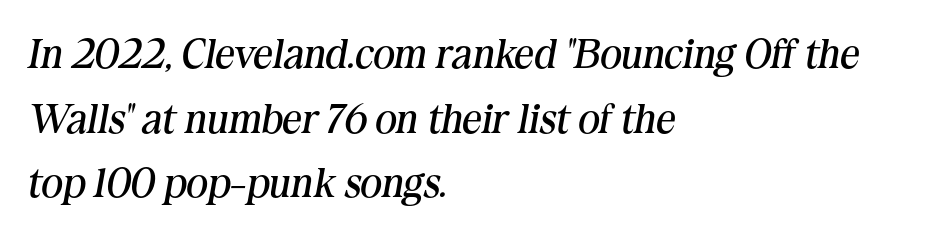
Q: Is the text bold? A: No.
Q: Is the text italic (slanted)? A: Yes, it leans right by about 10 degrees.
Q: Is the typeface a serif or a sans-serif typeface? A: Serif.
Q: Is the text underlined? A: No.
Q: How is the paragraph aligned? A: Left-aligned.
Q: Is the spacing between letters normal or unusually wide? A: Normal.
Q: Is the spacing between lines tight, normal or loose? A: Normal.
Q: Width (condensed, normal, or wide)? A: Normal.
Q: Stroke contrast? A: Medium.
Q: x-height? A: Medium.
Q: Monospaced? A: No.
